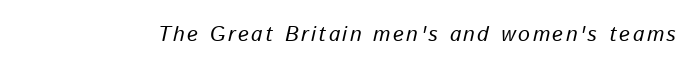
Q: Is the text bold? A: No.
Q: Is the text italic (slanted)? A: Yes, it leans right by about 13 degrees.
Q: Is the text underlined? A: No.
